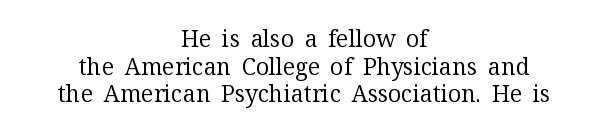
The paragraph has two soft edges and a firm central axis. Look at the tracking — it's just the regular setting, nothing added. Descenders are the only things crossing below the line. Do the letters lean? They stand straight.
